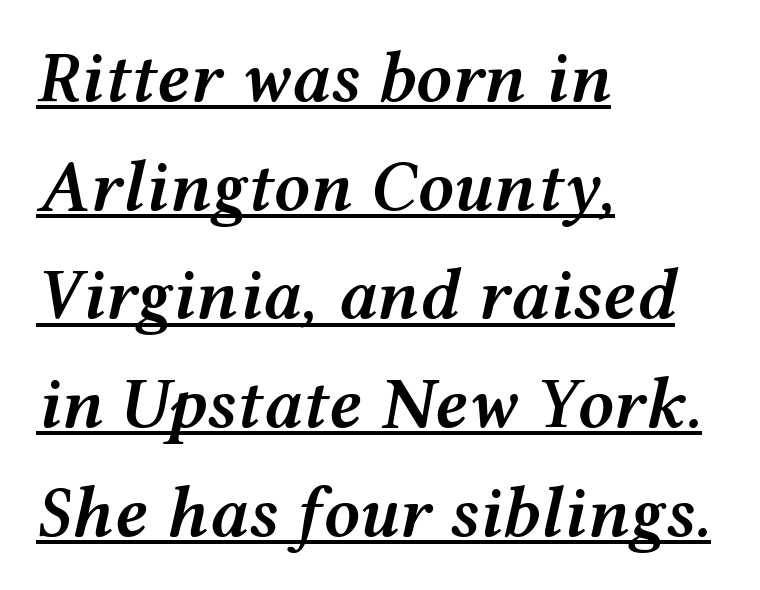
The image shows 72 px semibold, wide type, italic (leaning right); set left-aligned, normal line spacing (1.51x), normal letter spacing, underlined; medium stroke contrast and a medium x-height.
